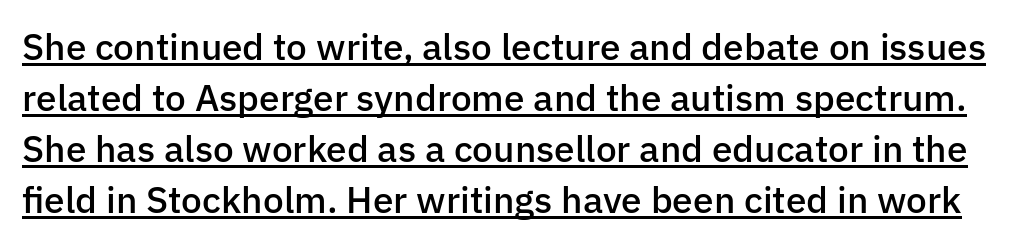
{"serif": "no", "italic": "no", "bold": "semi", "weight": "semibold", "width": "normal", "stroke_contrast": "low", "x_height": "medium", "monospaced": "no", "underline": "yes", "line_spacing": "normal", "line_spacing_ratio": 1.38, "letter_spacing": "normal", "letter_spacing_em": 0.0, "glyph_px": 37}
